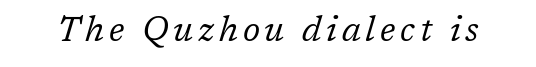
Q: Is the text bold? A: No.
Q: Is the text italic (slanted)? A: Yes, it leans right by about 17 degrees.
Q: Is the typeface a serif or a sans-serif typeface? A: Serif.
Q: Is the text underlined? A: No.
Q: Width (condensed, normal, or wide)? A: Normal.
Q: Stroke contrast? A: Low.
Q: x-height? A: Medium.
Q: Monospaced? A: No.
